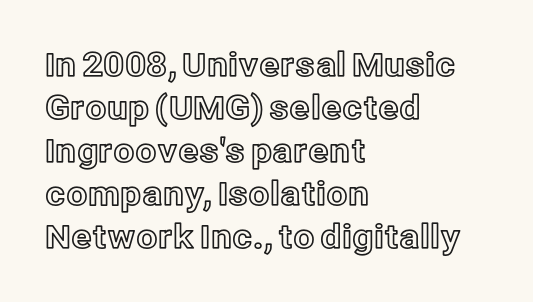
Q: Is the text italic (slanted)? A: No, it is upright.
Q: Is the text underlined? A: No.
Q: How is the paragraph aligned? A: Left-aligned.
Q: Is the spacing between letters normal or unusually wide? A: Normal.
Q: Is the spacing between lines tight, normal or loose? A: Normal.
Q: Width (condensed, normal, or wide)? A: Normal.
Q: x-height? A: Medium.
Q: Monospaced? A: No.
